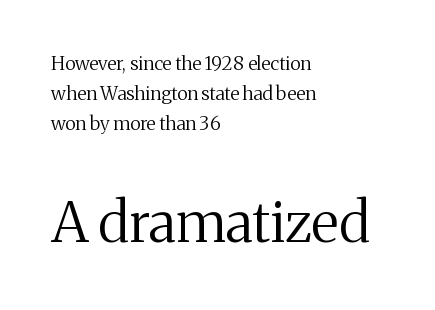
The image shows 56 px regular-weight serif type, upright; set left-aligned, normal line spacing (1.59x), normal letter spacing, not underlined; the second (bottom) block is 2.95x larger; medium stroke contrast and a medium x-height.
